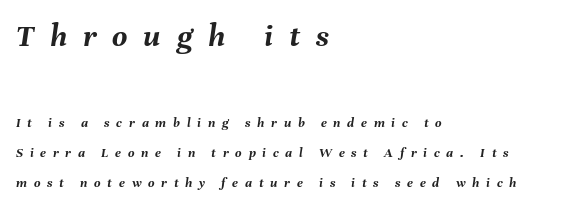
{"italic": "yes", "lean": "right", "slant_degrees": 8, "bold": "yes", "weight": "semibold", "width": "normal", "stroke_contrast": "medium", "x_height": "medium", "monospaced": "no", "underline": "no", "align": "left", "line_spacing": "loose", "line_spacing_ratio": 2.16, "letter_spacing": "wide", "letter_spacing_em": 0.48, "larger_block": "first", "size_ratio": 2.36, "glyph_px": 33}
